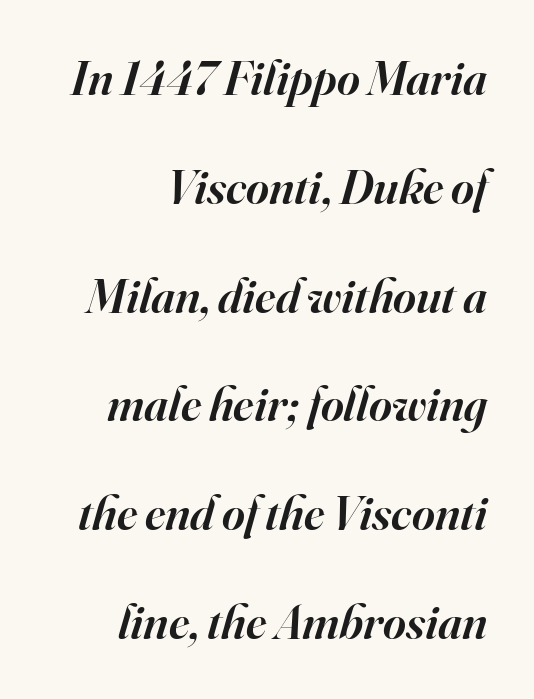
{"serif": "yes", "italic": "yes", "lean": "right", "slant_degrees": 16, "bold": "semi", "weight": "semibold", "width": "normal", "stroke_contrast": "high", "x_height": "small", "monospaced": "no", "underline": "no", "align": "right", "line_spacing": "loose", "line_spacing_ratio": 2.22, "letter_spacing": "normal", "letter_spacing_em": 0.0, "glyph_px": 49}
